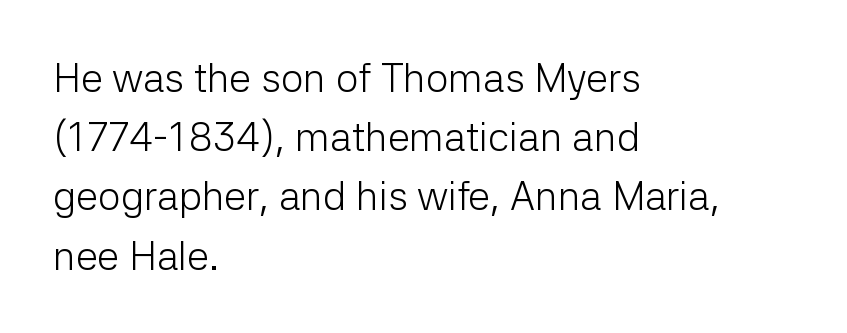
{"serif": "no", "italic": "no", "bold": "no", "weight": "light", "width": "normal", "stroke_contrast": "low", "x_height": "medium", "monospaced": "no", "underline": "no", "align": "left", "line_spacing": "normal", "line_spacing_ratio": 1.48, "letter_spacing": "normal", "letter_spacing_em": 0.0, "glyph_px": 40}
